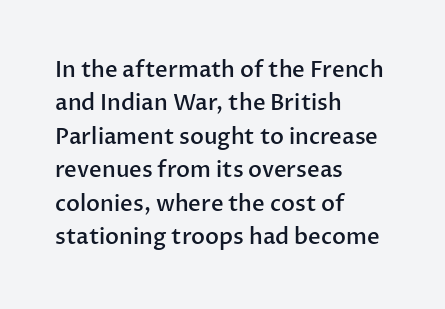
Rows of type keep a routine distance in the vertical direction. Default kerning and tracking; the words read as compact shapes. The font's upright variant was chosen for this text. As a designer I'd log this as weight 600, semibold. The string is rendered with underlining switched off.
